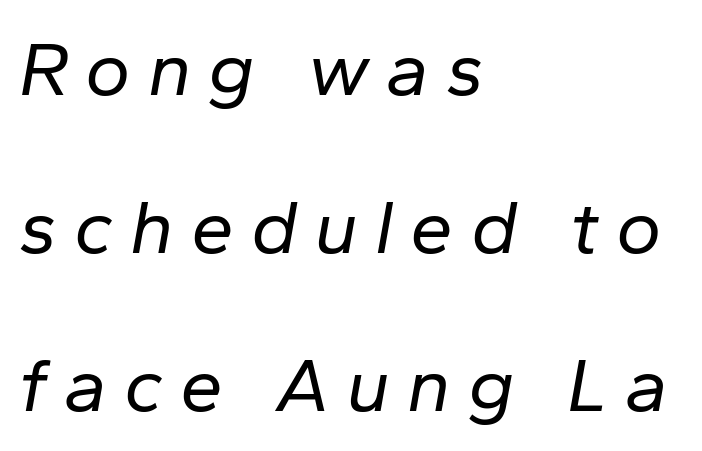
{"italic": "yes", "lean": "right", "slant_degrees": 10, "bold": "no", "weight": "regular", "width": "normal", "stroke_contrast": "low", "x_height": "medium", "monospaced": "no", "underline": "no", "align": "left", "line_spacing": "loose", "line_spacing_ratio": 2.05, "letter_spacing": "wide", "letter_spacing_em": 0.22, "glyph_px": 77}
